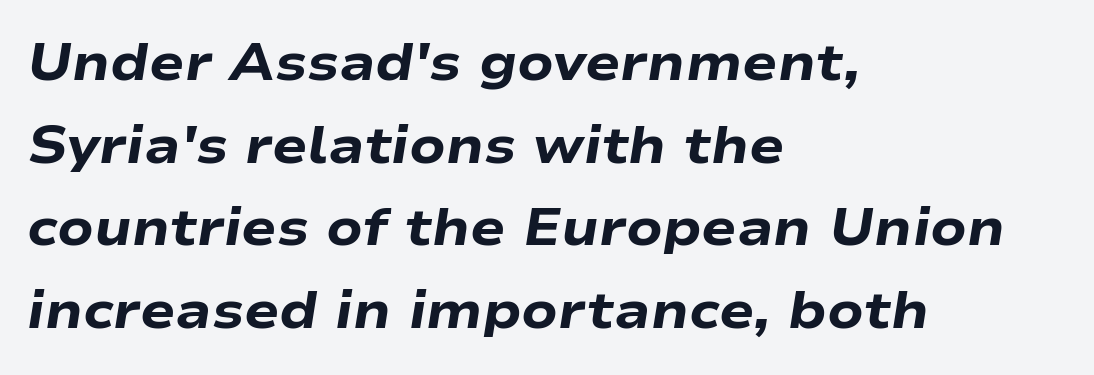
This sample has the flowing, uneven cadence of proportional lettering. The paragraph has a hard left edge and a soft right edge. Descenders are the only things crossing below the line. Vertically, the passage feels balanced, rows spaced as you'd expect. Each word holds together tightly as a unit, with standard inter-letter gaps. Every character sits at an angle, as italics do.
